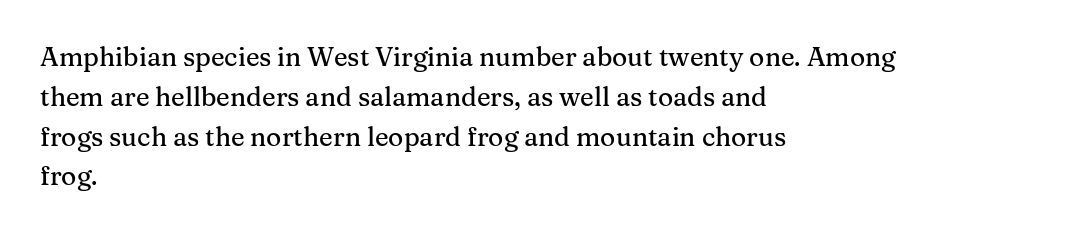
How would I describe the line gaps? Plain and ordinary. Does extra space separate the letters? No, they use regular spacing. These lines stack with their left ends in a neat column. Underlining? Definitely not there. Quick note: not italic, upright.
